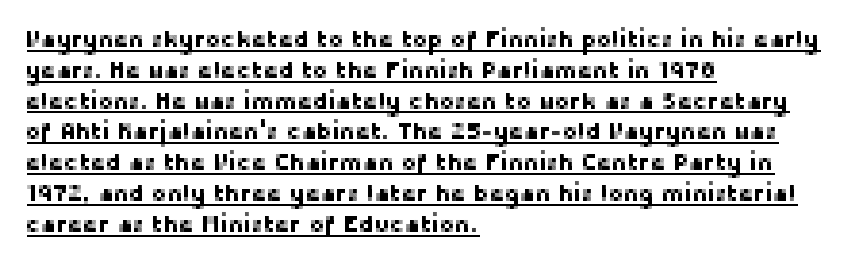
{"italic": "no", "underline": "yes", "align": "left", "line_spacing": "normal", "line_spacing_ratio": 1.34, "letter_spacing": "normal", "letter_spacing_em": 0.0, "glyph_px": 23}
